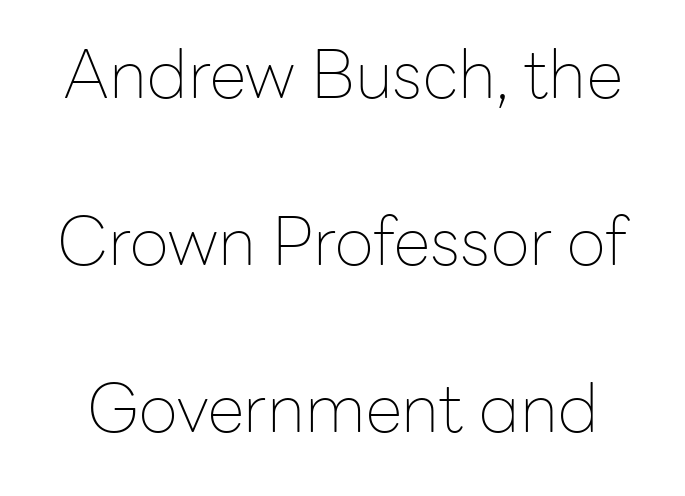
The image shows 67 px thin sans-serif type, upright; set loose line spacing (2.49x), normal letter spacing, not underlined; low stroke contrast and a medium x-height.
